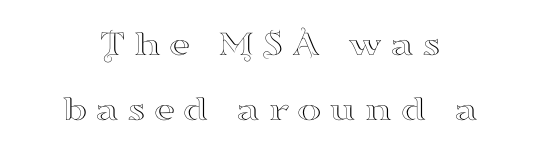
The rendering shows small feet on the letterforms — a serif design. The paragraph shown floats in the horizontal middle. Observe the wide spacing: letters keep a clear distance from each other. The type sits square on the baseline with zero lean. The face used here is proportionally spaced, like ordinary book or web type.
